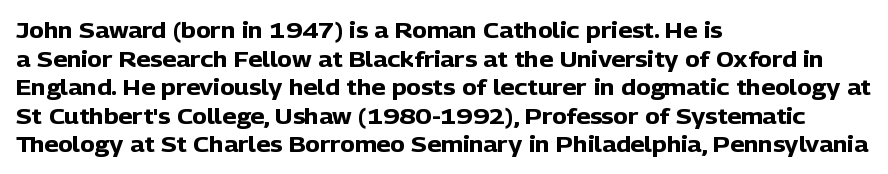
Teacher's note: observe the even left margin — that is flush-left alignment. You can tell it's not italic because the verticals are truly vertical. Words float on clear page, feet unadorned. The letterforms sit shoulder to shoulder at normal distance.
